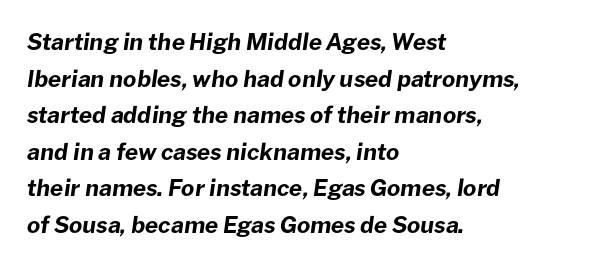
Bold? Absolutely — the strokes are thick and heavy. Each row of text sits above clean, open space. The passage shown has conventional tracking throughout. Reading down the block, your eye returns to a fixed left position each line.
